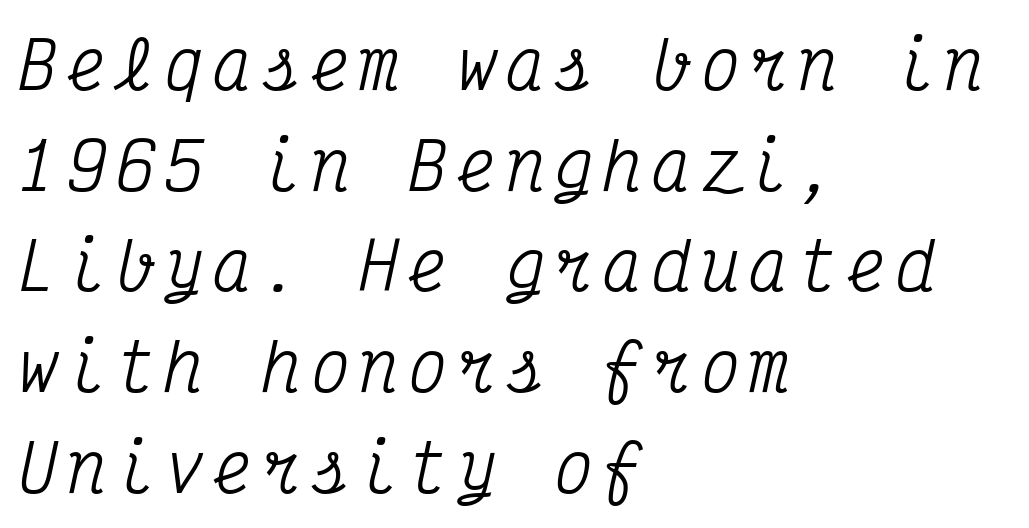
Q: Is the text italic (slanted)? A: Yes, it leans right by about 12 degrees.
Q: Is the typeface a serif or a sans-serif typeface? A: Serif.
Q: Is the text underlined? A: No.
Q: How is the paragraph aligned? A: Left-aligned.
Q: Is the spacing between lines tight, normal or loose? A: Normal.
Q: Width (condensed, normal, or wide)? A: Condensed.
Q: Stroke contrast? A: Medium.
Q: x-height? A: Medium.
Q: Monospaced? A: Yes.
